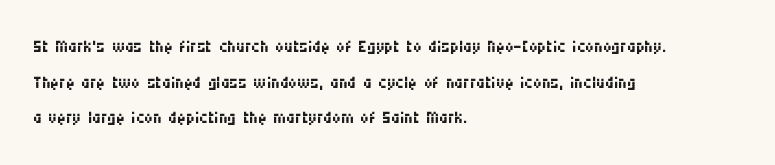
The image shows 24 px text type, upright; set left-aligned, normal line spacing (1.48x), normal letter spacing, not underlined.
